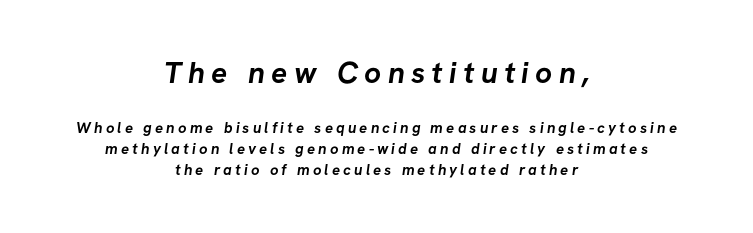
{"serif": "no", "bold": "yes", "weight": "semibold", "width": "normal", "stroke_contrast": "low", "x_height": "medium", "monospaced": "no", "underline": "no", "align": "center", "line_spacing": "normal", "line_spacing_ratio": 1.38, "letter_spacing": "wide", "letter_spacing_em": 0.21, "larger_block": "first", "size_ratio": 2.0, "glyph_px": 30}
